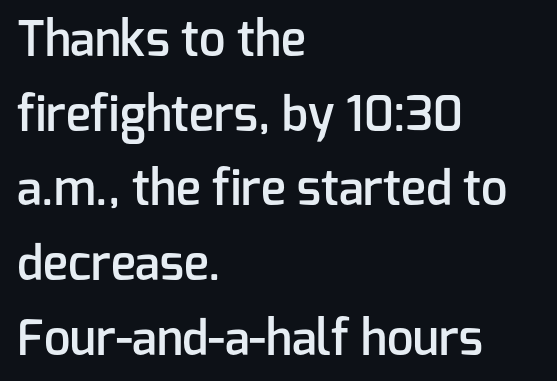
The image shows 47 px semibold sans-serif type, upright; set left-aligned, normal line spacing (1.59x), normal letter spacing, not underlined; low stroke contrast and a medium x-height.
